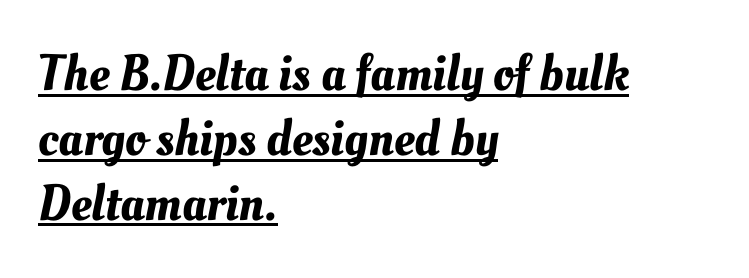
Short and long lines alike share a common starting point at left. Underline: present. The face used here is rendered with its standard letterfit. Reading down the column, the eye jumps a familiar distance to each next line. Character widths vary here, with narrow letters taking less room than wide ones.
